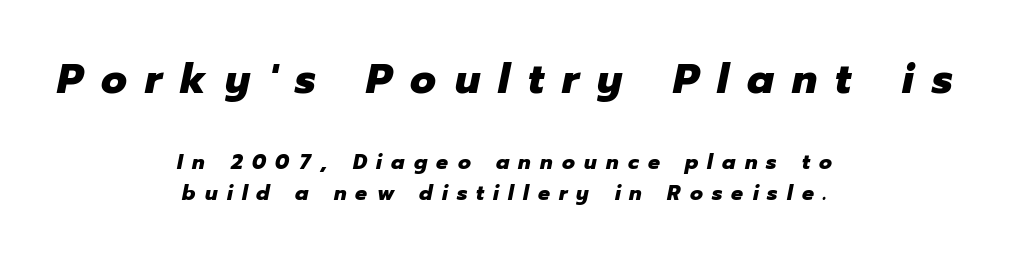
The image shows 42 px heavy type, italic (leaning right); set centered, normal line spacing (1.48x), unusually wide letter spacing (+0.44 em), not underlined; the first (top) block is 2.0x larger; low stroke contrast and a medium x-height.
